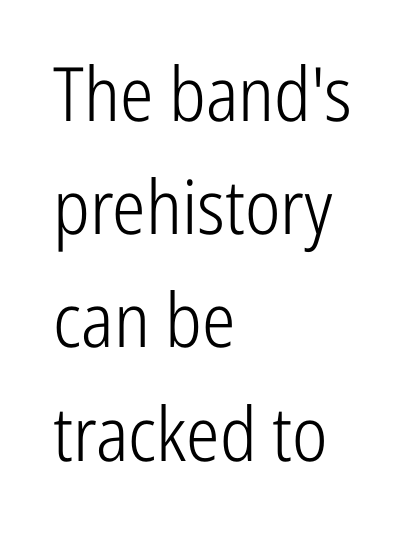
Q: Is the text bold? A: No.
Q: Is the text italic (slanted)? A: No, it is upright.
Q: Is the typeface a serif or a sans-serif typeface? A: Sans-serif.
Q: Is the text underlined? A: No.
Q: How is the paragraph aligned? A: Left-aligned.
Q: Is the spacing between letters normal or unusually wide? A: Normal.
Q: Is the spacing between lines tight, normal or loose? A: Normal.
Q: Width (condensed, normal, or wide)? A: Condensed.
Q: Stroke contrast? A: Low.
Q: x-height? A: Medium.
Q: Monospaced? A: No.
